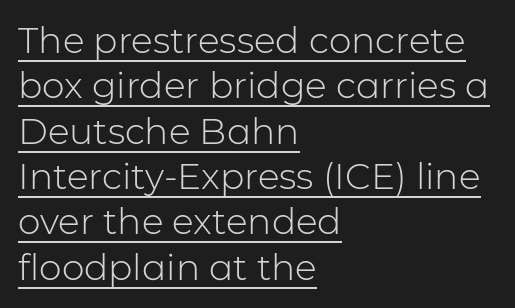
The image shows 36 px light sans-serif type, upright; set left-aligned, normal line spacing (1.26x), normal letter spacing, underlined; low stroke contrast and a medium x-height.
